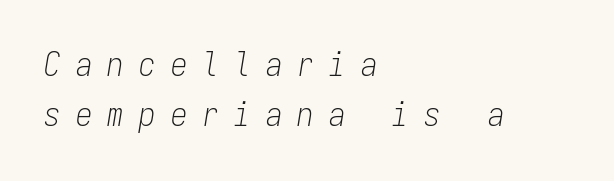
Compared with a typical body face, this is equally light or lighter still. The face used here is rendered with a markedly widened letterfit. The lines in this sample share a left origin and differ only in where they stop. Each letter, wide or thin by design, is forced into the same width here. Emphasis-style slanted type is in use. Regarding leading, the lines here are spaced in the standard way.
